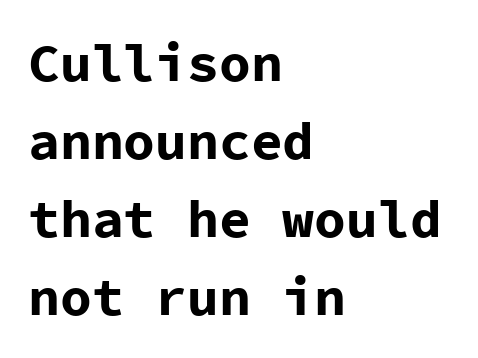
Q: Is the text bold? A: Yes.
Q: Is the text italic (slanted)? A: No, it is upright.
Q: Is the typeface a serif or a sans-serif typeface? A: Sans-serif.
Q: Is the text underlined? A: No.
Q: How is the paragraph aligned? A: Left-aligned.
Q: Is the spacing between letters normal or unusually wide? A: Normal.
Q: Is the spacing between lines tight, normal or loose? A: Normal.
Q: Width (condensed, normal, or wide)? A: Normal.
Q: Stroke contrast? A: Low.
Q: x-height? A: Medium.
Q: Monospaced? A: Yes.
